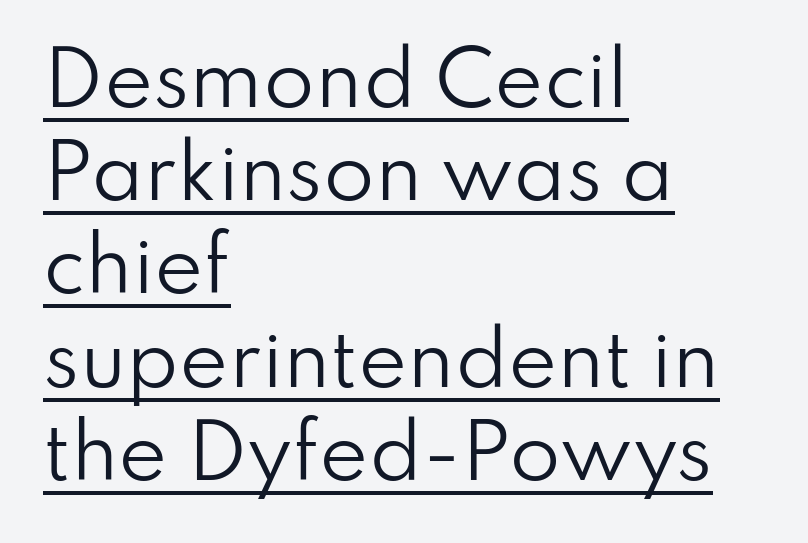
Q: Is the text bold? A: No.
Q: Is the text italic (slanted)? A: No, it is upright.
Q: Is the typeface a serif or a sans-serif typeface? A: Sans-serif.
Q: Is the text underlined? A: Yes.
Q: How is the paragraph aligned? A: Left-aligned.
Q: Is the spacing between letters normal or unusually wide? A: Normal.
Q: Is the spacing between lines tight, normal or loose? A: Normal.
Q: Width (condensed, normal, or wide)? A: Normal.
Q: Stroke contrast? A: Low.
Q: x-height? A: Small.
Q: Monospaced? A: No.
